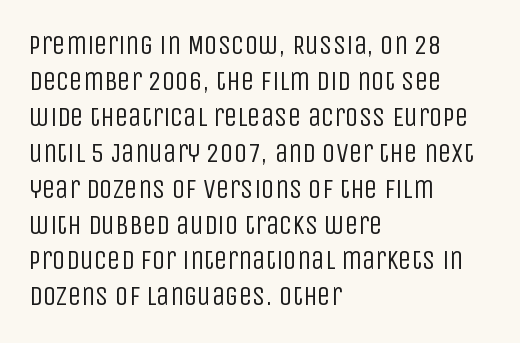
Q: Is the text bold? A: No.
Q: Is the text italic (slanted)? A: No, it is upright.
Q: Is the text underlined? A: No.
Q: How is the paragraph aligned? A: Left-aligned.
Q: Is the spacing between letters normal or unusually wide? A: Normal.
Q: Is the spacing between lines tight, normal or loose? A: Normal.
